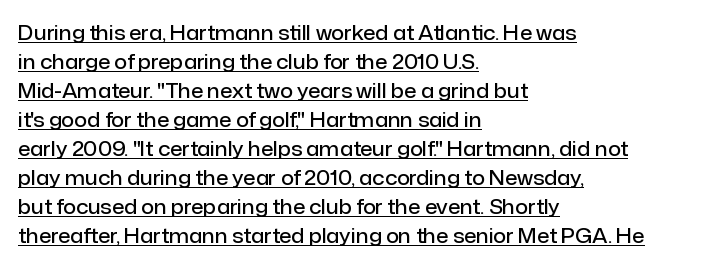
Check the space under the baseline: a stroke is drawn there. The lines sit at an ordinary, default distance from one another. The paragraph shown leans on its left margin. This is the in-between weight designers call semibold or demi. The type is set solid horizontally, with unmodified tracking.
